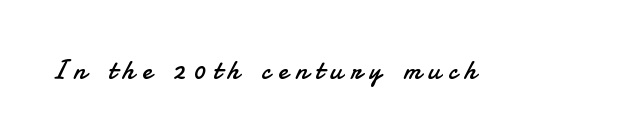
{"bold": "no", "underline": "no", "letter_spacing": "wide", "letter_spacing_em": 0.29, "glyph_px": 27}
